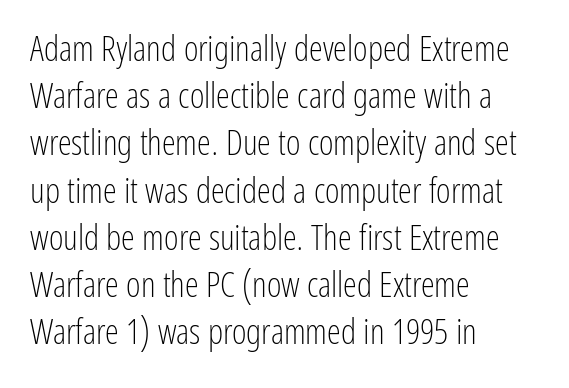
Q: Is the text bold? A: No.
Q: Is the text italic (slanted)? A: No, it is upright.
Q: Is the typeface a serif or a sans-serif typeface? A: Sans-serif.
Q: Is the text underlined? A: No.
Q: How is the paragraph aligned? A: Left-aligned.
Q: Is the spacing between letters normal or unusually wide? A: Normal.
Q: Is the spacing between lines tight, normal or loose? A: Normal.
Q: Width (condensed, normal, or wide)? A: Condensed.
Q: Stroke contrast? A: Low.
Q: x-height? A: Medium.
Q: Monospaced? A: No.
